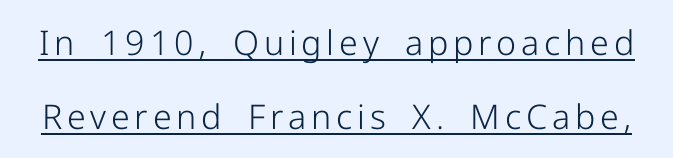
Nothing heavy about these letters — not bold at all. Quick note: interline space is abundant. The lettering stays uniformly vertical, giving the passage a roman look. Underlined type.
